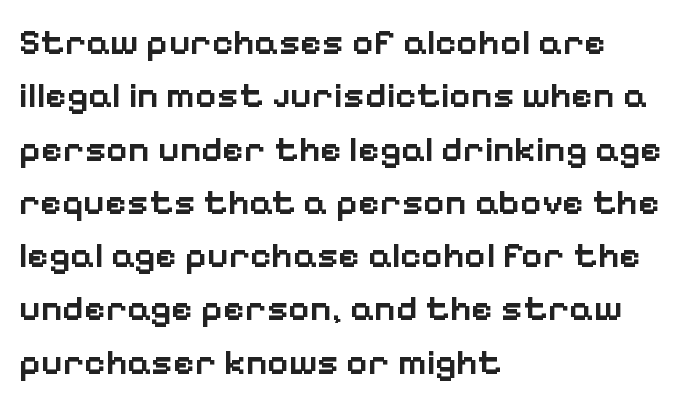
Q: Is the text bold? A: Semi-bold.
Q: Is the text italic (slanted)? A: No, it is upright.
Q: Is the typeface a serif or a sans-serif typeface? A: Sans-serif.
Q: Is the text underlined? A: No.
Q: How is the paragraph aligned? A: Left-aligned.
Q: Is the spacing between letters normal or unusually wide? A: Normal.
Q: Is the spacing between lines tight, normal or loose? A: Normal.
Q: Width (condensed, normal, or wide)? A: Normal.
Q: Stroke contrast? A: Low.
Q: x-height? A: Medium.
Q: Monospaced? A: No.
